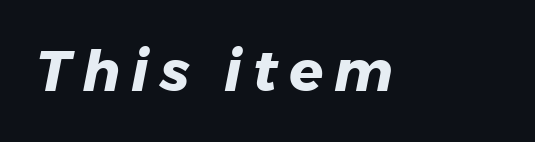
{"italic": "yes", "lean": "right", "slant_degrees": 11, "bold": "yes", "weight": "heavy", "width": "normal", "stroke_contrast": "low", "x_height": "medium", "monospaced": "no", "underline": "no", "letter_spacing": "wide", "letter_spacing_em": 0.2, "glyph_px": 56}
